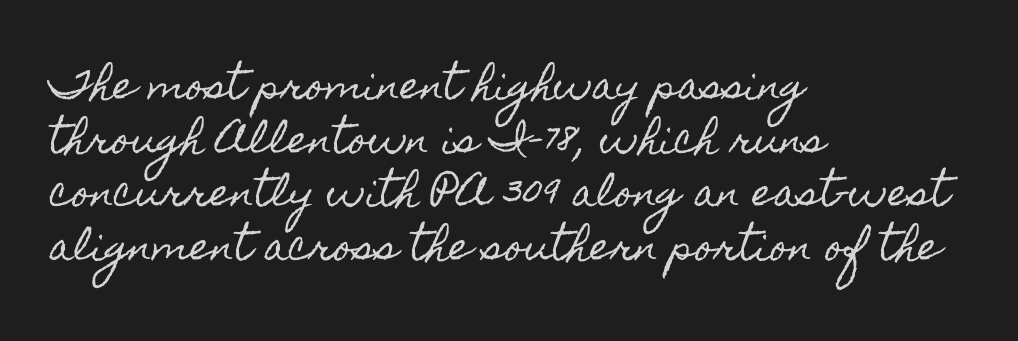
Line spacing here is normal. The passage is arranged the way most books set body copy — flush left. Proportional: the letters do not fall into vertical columns. Underlining? Definitely not there. You could call the tracking neutral — neither tight nor loose.
